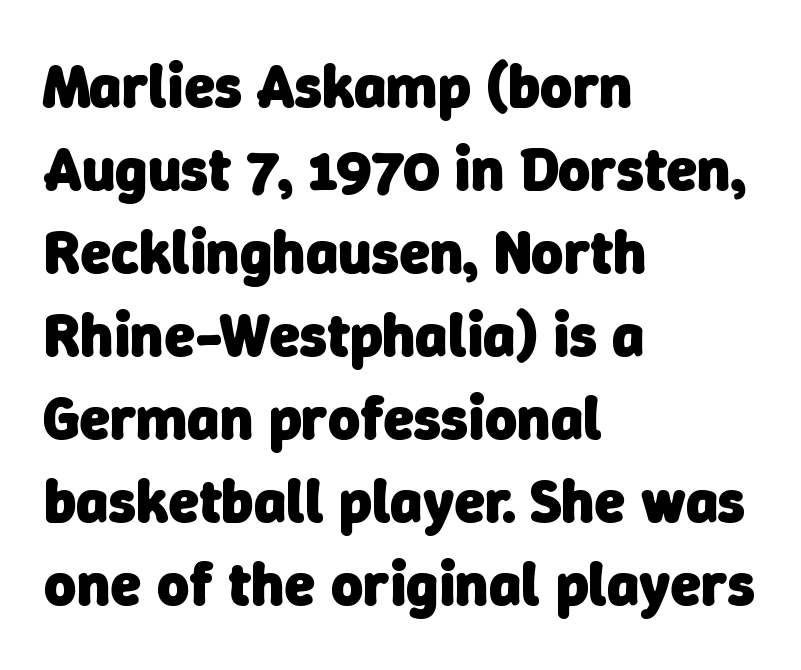
{"serif": "no", "bold": "yes", "weight": "heavy", "width": "normal", "stroke_contrast": "low", "x_height": "medium", "monospaced": "no", "underline": "no", "align": "left", "line_spacing": "normal", "line_spacing_ratio": 1.34, "letter_spacing": "normal", "letter_spacing_em": 0.0, "glyph_px": 62}
